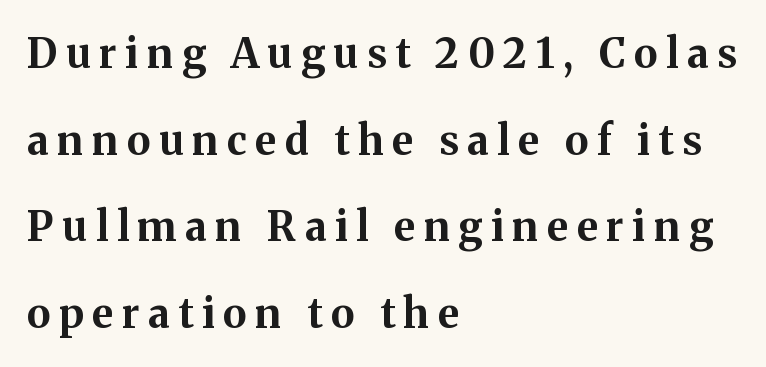
Underline: absent. Leading: increased. Heavy, bold letterforms. Compared with a centered layout, this one pins lines to the left instead. The letters advance in unequal steps, a hallmark of proportional type.
